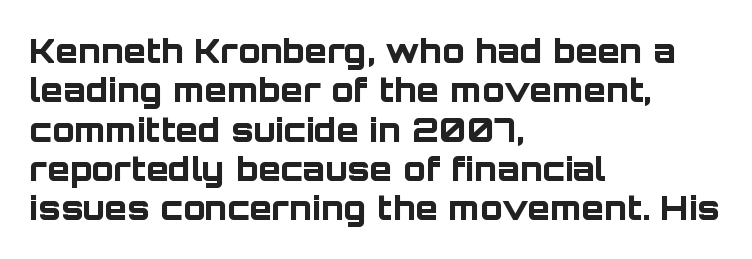
Nobody drew a line under any word here. Students, this is bold: see how much ink each stroke carries. The glyphs in this specimen are sans serif. The type sits square on the baseline with zero lean. The passage shown has conventional tracking throughout.
